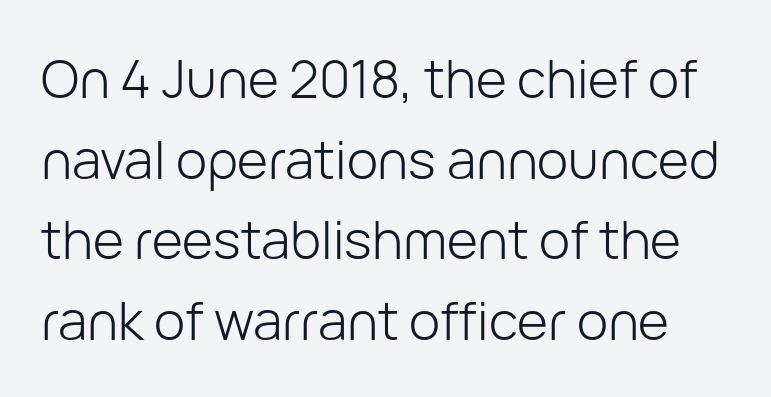
The image shows 53 px light sans-serif type, upright; set normal line spacing (1.52x), normal letter spacing, not underlined; low stroke contrast and a medium x-height.
